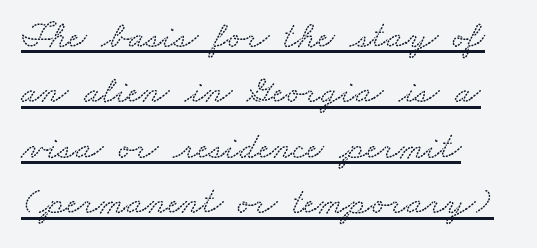
The image shows 38 px wide serif type; set left-aligned, normal line spacing (1.46x), normal letter spacing, underlined; medium stroke contrast and a small x-height.
